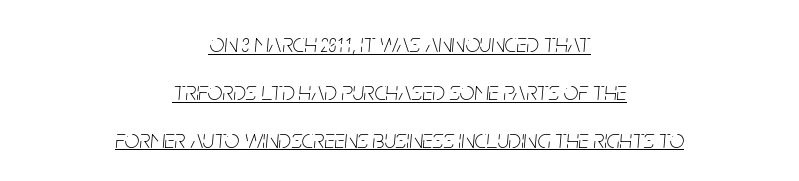
Q: Is the text bold? A: No.
Q: Is the text italic (slanted)? A: Yes, it leans right by about 5 degrees.
Q: Is the text underlined? A: Yes.
Q: How is the paragraph aligned? A: Centered.
Q: Is the spacing between letters normal or unusually wide? A: Normal.
